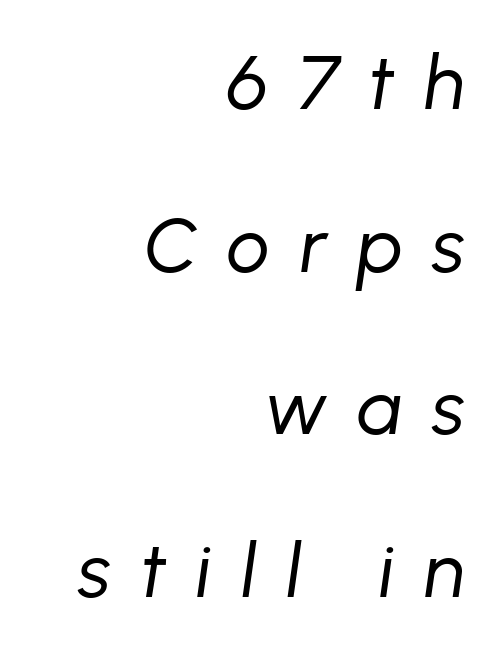
This rendering widens character spacing well past its baseline value. Reading down the column, the eye jumps a long way to each next line. Do the characters align in a grid? No, the font is proportional. The face looks like a standard text weight, possibly lighter. Plain, unruled lines of type.
